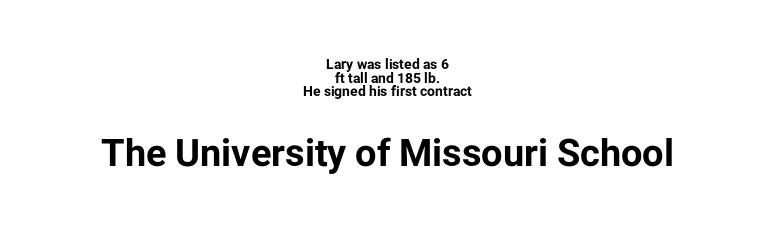
The image shows 38 px bold sans-serif type, upright; set centered, tight line spacing (0.97x), normal letter spacing, not underlined; the second (bottom) block is 2.71x larger; low stroke contrast and a medium x-height.
